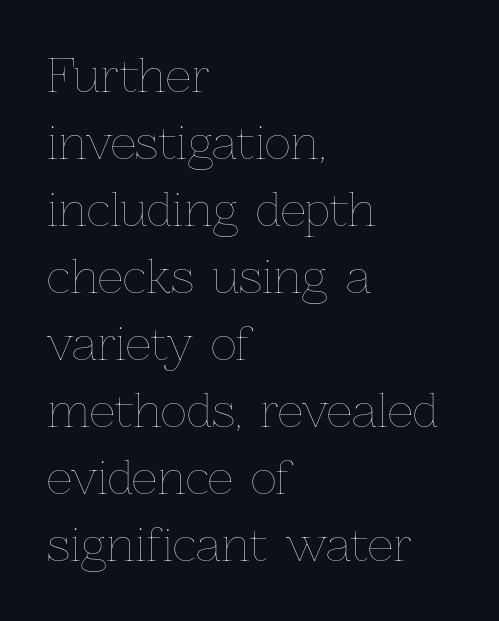
{"italic": "no", "bold": "no", "weight": "thin", "width": "normal", "stroke_contrast": "low", "x_height": "medium", "monospaced": "no", "underline": "no", "align": "left", "line_spacing": "normal", "line_spacing_ratio": 1.49, "letter_spacing": "normal", "letter_spacing_em": 0.0, "glyph_px": 45}
